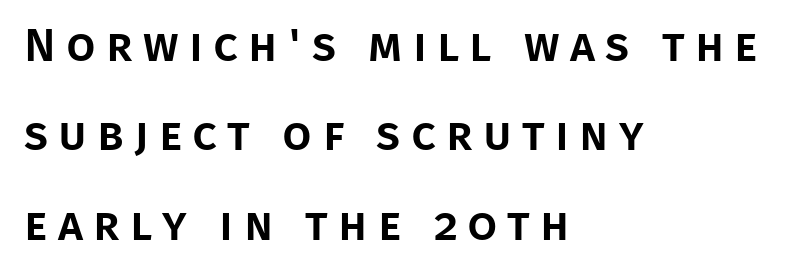
Q: Is the text italic (slanted)? A: No, it is upright.
Q: Is the typeface a serif or a sans-serif typeface? A: Sans-serif.
Q: Is the text underlined? A: No.
Q: How is the paragraph aligned? A: Left-aligned.
Q: Is the spacing between letters normal or unusually wide? A: Unusually wide.
Q: Is the spacing between lines tight, normal or loose? A: Loose.
Q: Width (condensed, normal, or wide)? A: Normal.
Q: Stroke contrast? A: Low.
Q: x-height? A: Large.
Q: Monospaced? A: No.
